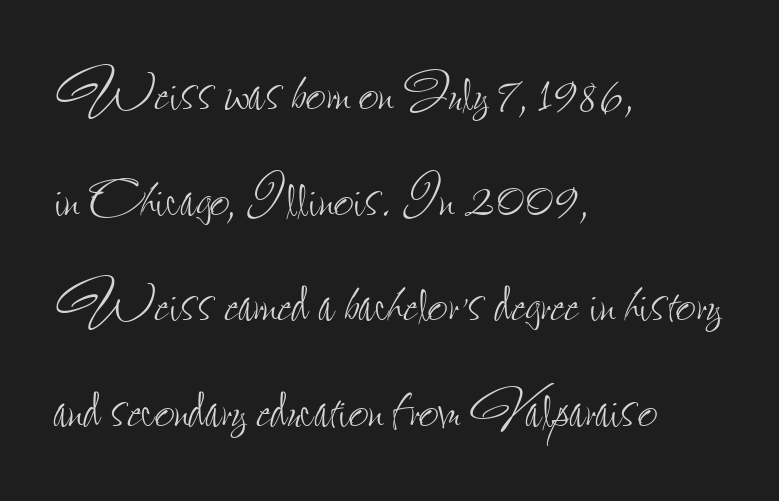
The image shows 70 px thin, condensed type; set left-aligned, normal line spacing (1.51x), normal letter spacing, not underlined; low stroke contrast and a small x-height.
